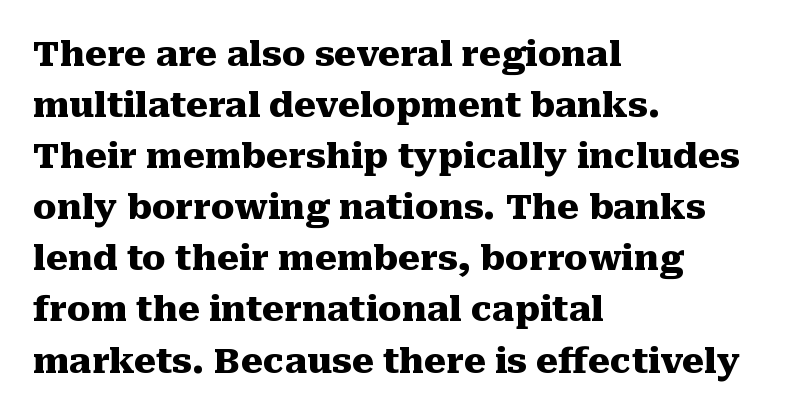
Each letter keeps its own natural width here, so spacing adapts to shape. Honestly, the row spacing looks completely unremarkable. The specimen reads as upright at a glance. Layout note: lines flush left. The font is running at its bold setting. Words appear dense and cohesive because spacing is normal.
